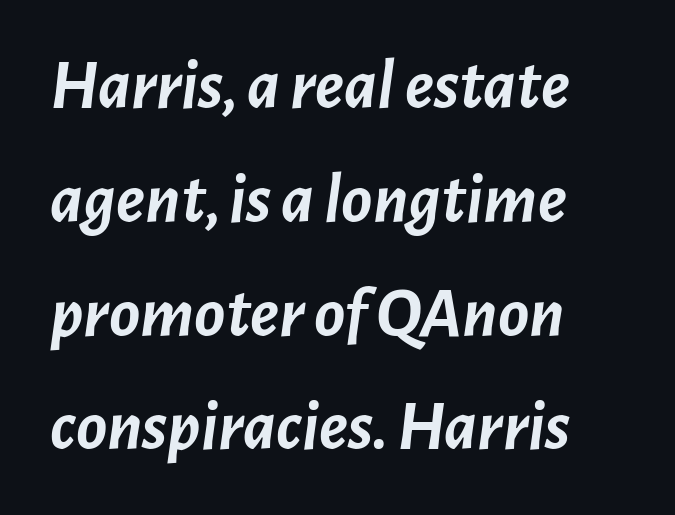
{"italic": "yes", "lean": "right", "slant_degrees": 7, "bold": "yes", "weight": "semibold", "width": "normal", "stroke_contrast": "low", "x_height": "medium", "monospaced": "no", "underline": "no", "align": "left", "line_spacing": "normal", "line_spacing_ratio": 1.58, "letter_spacing": "normal", "letter_spacing_em": 0.0, "glyph_px": 72}
